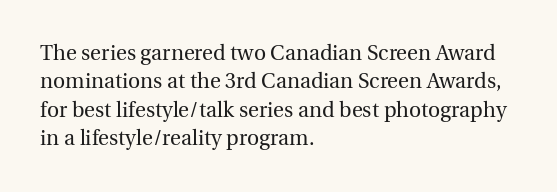
Q: Is the text bold? A: No.
Q: Is the text italic (slanted)? A: No, it is upright.
Q: Is the text underlined? A: No.
Q: How is the paragraph aligned? A: Left-aligned.
Q: Is the spacing between letters normal or unusually wide? A: Normal.
Q: Is the spacing between lines tight, normal or loose? A: Normal.
